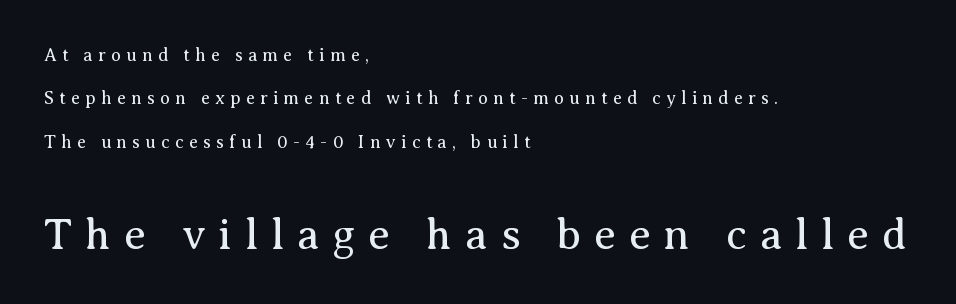
{"serif": "yes", "italic": "no", "bold": "no", "weight": "regular", "width": "normal", "stroke_contrast": "medium", "x_height": "medium", "monospaced": "no", "underline": "no", "align": "left", "line_spacing": "loose", "line_spacing_ratio": 2.41, "letter_spacing": "wide", "letter_spacing_em": 0.29, "larger_block": "second", "size_ratio": 2.44, "glyph_px": 44}
